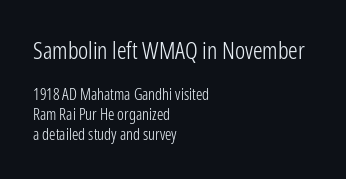
The image shows 24 px text type, upright; set left-aligned, normal line spacing (1.25x), normal letter spacing, not underlined; the first (top) block is 1.5x larger.
